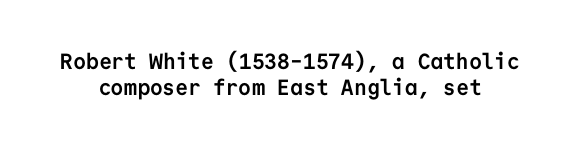
The image shows 22 px bold type, upright; set line spacing 1.19x, normal letter spacing, not underlined.
